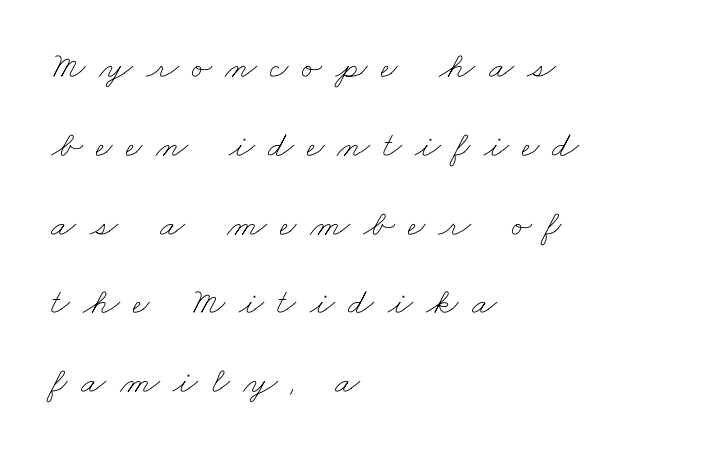
Each letter keeps its own natural width here, so spacing adapts to shape. One glance says open: line gaps are wider than usual. Descender tails drop into unmarked territory. The rendering inserts visible extra space after every character.
